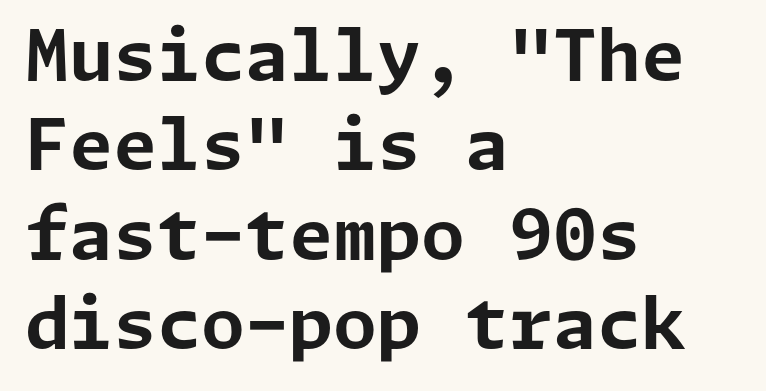
Leftover space on each line is placed entirely after the last word. Honestly, the letter spacing is just normal — you wouldn't notice it. Notice how descenders clear the ascenders below comfortably — that's standard leading. Glance below the letters and you will spot only blank space.
